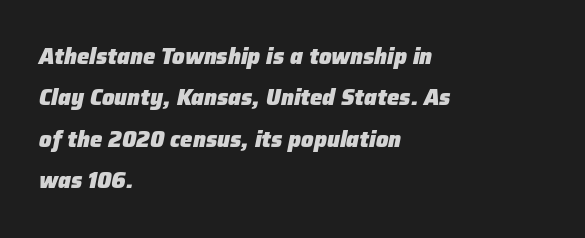
{"italic": "yes", "lean": "right", "slant_degrees": 12, "bold": "yes", "underline": "no", "align": "left", "line_spacing_ratio": 1.88, "letter_spacing": "normal", "letter_spacing_em": 0.0, "glyph_px": 22}
